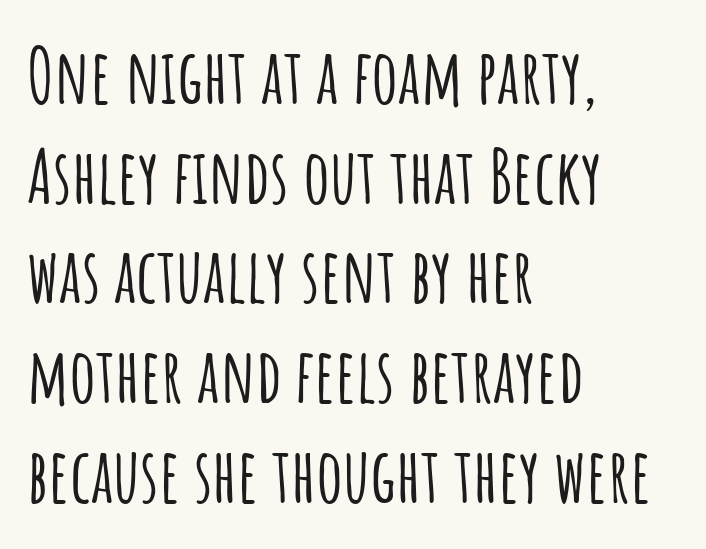
Short note: letters normally spaced. These lines are rendered in a variable-pitch font. Anything drawn beneath the words? Only blank space. Every stem runs plumb, perpendicular to the baseline. Unlike a traditional serif, this face leaves its strokes unadorned.
